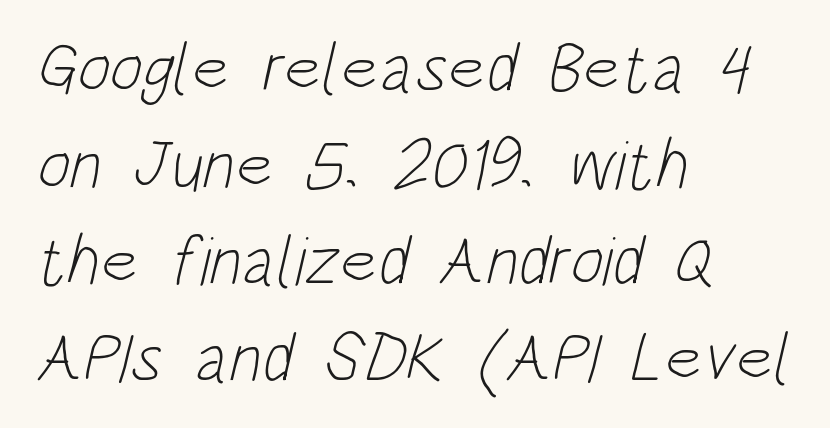
The image shows 70 px light, condensed sans-serif type; set left-aligned, normal line spacing (1.38x), normal letter spacing, not underlined; low stroke contrast and a large x-height.
